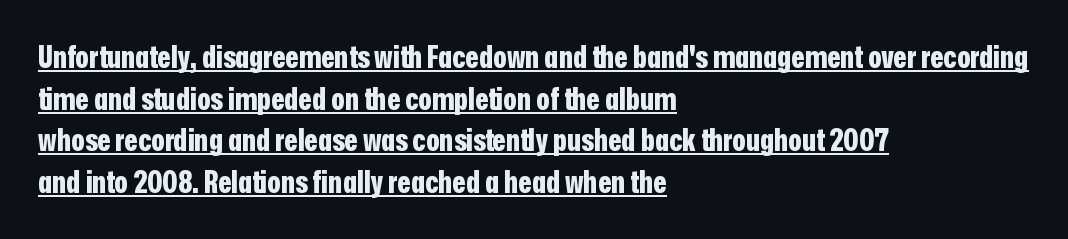
{"serif": "no", "italic": "no", "bold": "yes", "weight": "bold", "width": "condensed", "stroke_contrast": "low", "x_height": "medium", "monospaced": "no", "underline": "yes", "align": "left", "line_spacing": "normal", "line_spacing_ratio": 1.34, "letter_spacing": "normal", "letter_spacing_em": 0.0, "glyph_px": 31}
